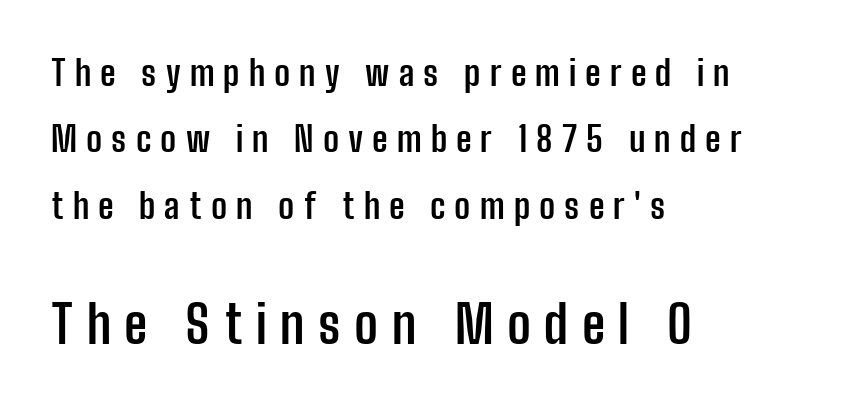
{"serif": "no", "italic": "no", "bold": "yes", "weight": "semibold", "width": "condensed", "stroke_contrast": "low", "x_height": "medium", "monospaced": "no", "underline": "no", "align": "left", "line_spacing": "loose", "line_spacing_ratio": 1.9, "letter_spacing": "wide", "letter_spacing_em": 0.26, "larger_block": "second", "size_ratio": 1.49, "glyph_px": 52}
